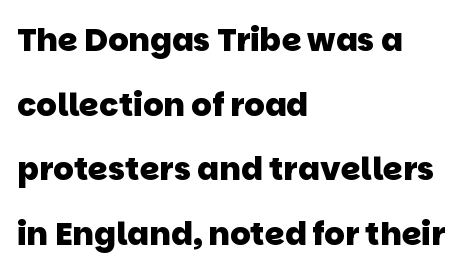
{"serif": "no", "bold": "yes", "weight": "heavy", "width": "normal", "stroke_contrast": "low", "x_height": "large", "monospaced": "no", "underline": "no", "align": "left", "line_spacing": "loose", "line_spacing_ratio": 2.02, "letter_spacing": "normal", "letter_spacing_em": 0.0, "glyph_px": 32}
